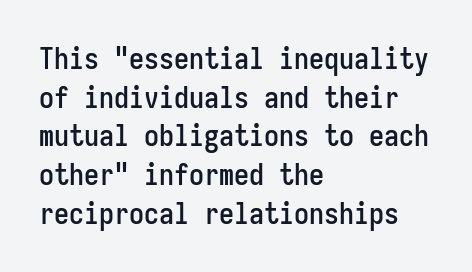
Q: Is the text italic (slanted)? A: No, it is upright.
Q: Is the typeface a serif or a sans-serif typeface? A: Sans-serif.
Q: Is the text underlined? A: No.
Q: How is the paragraph aligned? A: Left-aligned.
Q: Is the spacing between letters normal or unusually wide? A: Normal.
Q: Is the spacing between lines tight, normal or loose? A: Normal.
Q: Width (condensed, normal, or wide)? A: Condensed.
Q: Stroke contrast? A: Low.
Q: x-height? A: Medium.
Q: Monospaced? A: Yes.
